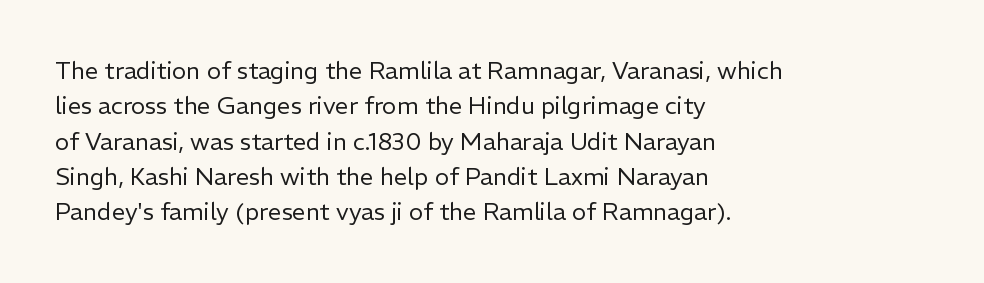
Q: Is the text bold? A: No.
Q: Is the text italic (slanted)? A: No, it is upright.
Q: Is the text underlined? A: No.
Q: How is the paragraph aligned? A: Left-aligned.
Q: Is the spacing between letters normal or unusually wide? A: Normal.
Q: Is the spacing between lines tight, normal or loose? A: Normal.
